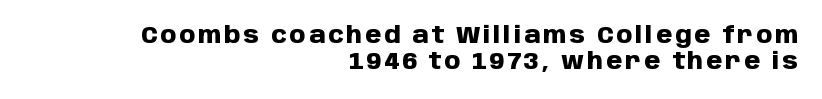
The specimen reads as upright at a glance. Reading down the column, the eye jumps only a short way to each next line. The paragraph has a hard right edge and a soft left edge. The passage shown is not underscored anywhere. The face used here has the dense, thick strokes of a bold.
